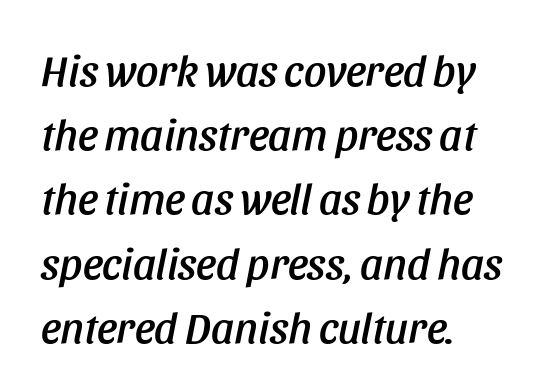
{"italic": "yes", "lean": "right", "slant_degrees": 11, "width": "condensed", "stroke_contrast": "low", "x_height": "large", "monospaced": "no", "underline": "no", "align": "left", "line_spacing": "normal", "line_spacing_ratio": 1.46, "letter_spacing": "normal", "letter_spacing_em": 0.0, "glyph_px": 44}
